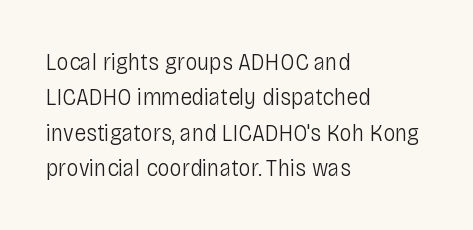
The image shows 25 px text type, upright; set left-aligned, normal line spacing (1.42x), normal letter spacing, not underlined.
